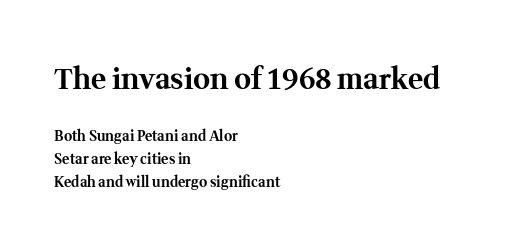
Q: Is the text bold? A: Yes.
Q: Is the text italic (slanted)? A: No, it is upright.
Q: Is the typeface a serif or a sans-serif typeface? A: Serif.
Q: Is the text underlined? A: No.
Q: How is the paragraph aligned? A: Left-aligned.
Q: Is the spacing between letters normal or unusually wide? A: Normal.
Q: Is the spacing between lines tight, normal or loose? A: Normal.
Q: Which block of text is set in a larger size, the first (top) or the second (bottom)? A: The first (top) one.
Q: Width (condensed, normal, or wide)? A: Normal.
Q: Stroke contrast? A: Medium.
Q: x-height? A: Medium.
Q: Monospaced? A: No.
